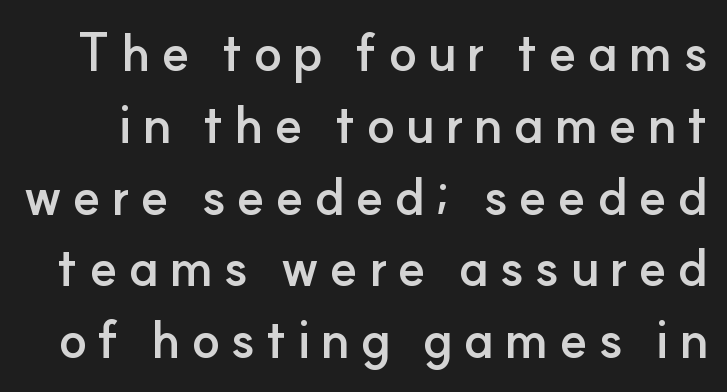
The image shows 52 px semibold sans-serif type, upright; set normal line spacing (1.38x), not underlined; low stroke contrast and a small x-height.
